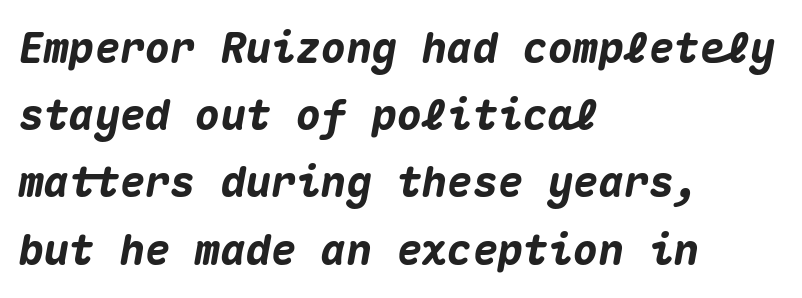
The image shows 42 px heavy type, italic (leaning right), monospaced; set left-aligned, normal line spacing (1.6x), normal letter spacing, not underlined; medium stroke contrast and a medium x-height.
